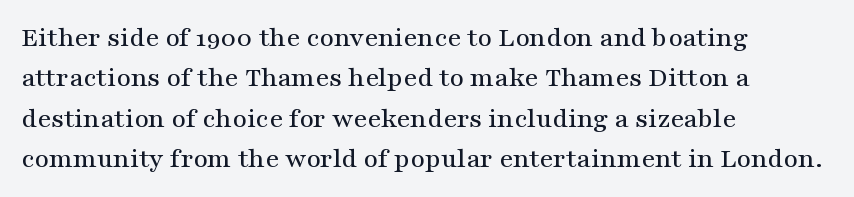
The image shows 28 px wide serif type, upright; set left-aligned, normal line spacing (1.44x), normal letter spacing, not underlined; medium stroke contrast and a medium x-height.
